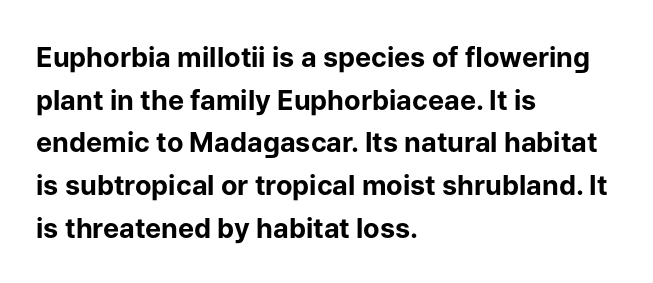
Typesetter's note: full bold, strokes at maximum text heaviness. Compared with typical paragraphs, the rows here are spaced about the same. Layout note: lines flush left. The passage shown is not underscored anywhere.
